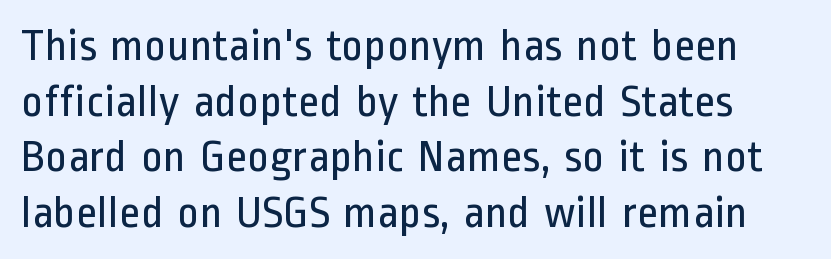
Each letter's strokes conclude bluntly, with no projecting serifs. Spacing verdict: proportional, widths tailored to each character. Stem width sits at or under what a default text font uses. The glyphs are unaccompanied by any horizontal stroke below them. Tall strokes in this sample are plumb rather than angled.
